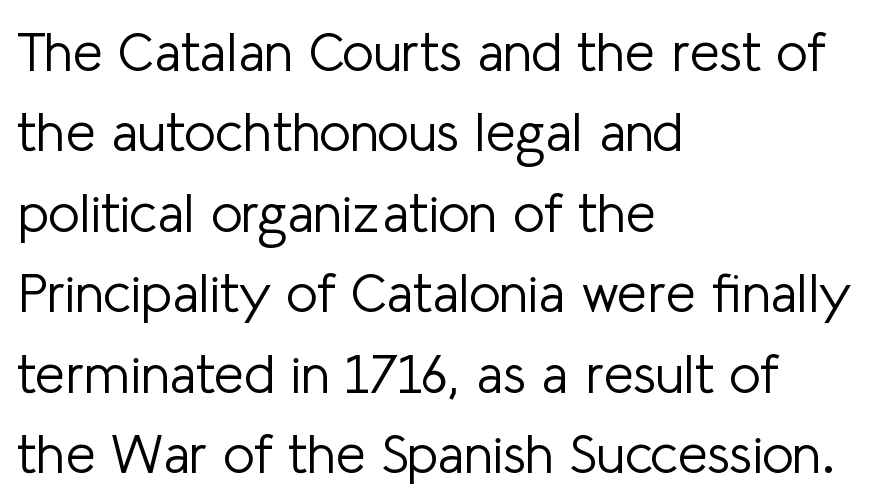
Unlike a traditional serif, this face leaves its strokes unadorned. One-word summary of the alignment: left. The passage shown stacks its lines at a standard gap. The cut favours lightness, reaching ordinary text weight at its darkest. Look at the tracking — it's just the regular setting, nothing added.
